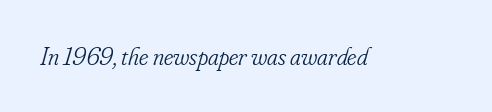
{"italic": "yes", "lean": "right", "slant_degrees": 16, "bold": "no", "underline": "no", "letter_spacing": "normal", "letter_spacing_em": 0.0, "glyph_px": 25}
